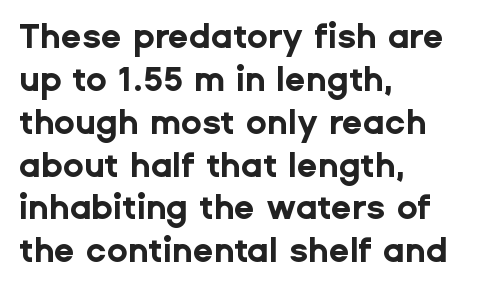
{"serif": "no", "italic": "no", "bold": "yes", "weight": "bold", "width": "normal", "stroke_contrast": "low", "x_height": "medium", "monospaced": "no", "underline": "no", "align": "left", "line_spacing": "normal", "line_spacing_ratio": 1.26, "letter_spacing": "normal", "letter_spacing_em": 0.0, "glyph_px": 34}
